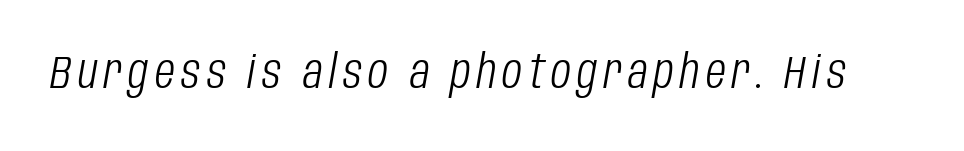
The image shows 46 px light, condensed type, italic (leaning right); set not underlined; low stroke contrast and a large x-height.
